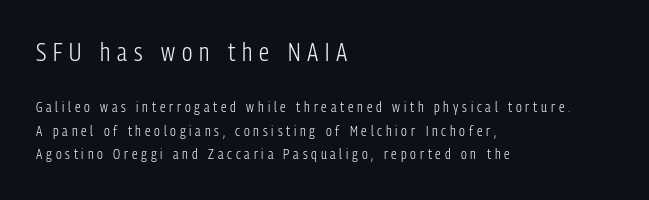
Characters follow at a spacing far wider than the type designer built in. A classic flush-left, rag-right setting is used for this passage. Quick note: interline space is typical. Honestly, there is no underline to notice here at all. This reads as an unemphasized weight, regular at the heaviest. It's the straight-up-and-down kind of type.
